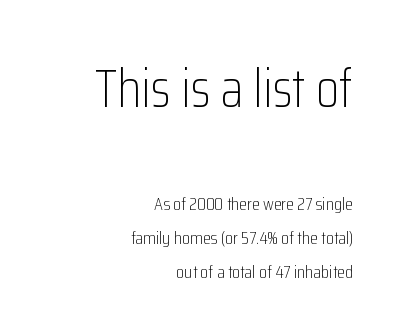
No word sits above an underline. Posture: vertical. Rows of type keep a wide berth in the vertical direction. Note the varied advance widths — an 'i' is clearly narrower than an 'm'. Unlike a traditional serif, this face leaves its strokes unadorned. The face looks like a standard text weight, possibly lighter.
